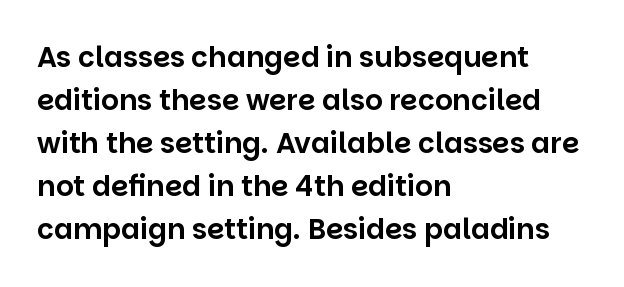
{"serif": "no", "italic": "no", "width": "normal", "stroke_contrast": "low", "x_height": "large", "monospaced": "no", "underline": "no", "align": "left", "line_spacing": "normal", "line_spacing_ratio": 1.54, "letter_spacing": "normal", "letter_spacing_em": 0.0, "glyph_px": 28}
